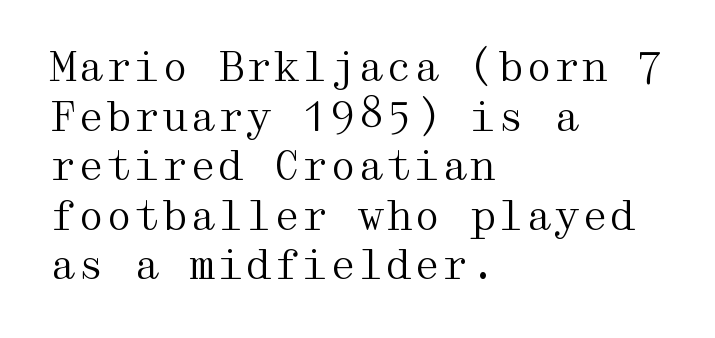
Unbolded letterforms with no extra heft. There is no visible air inserted between adjacent glyphs. Is this a sans? No — the strokes have serifs. The type sits square on the baseline with zero lean. The compositor pushed each line to the left boundary.
